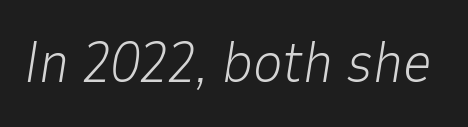
Q: Is the text bold? A: No.
Q: Is the text italic (slanted)? A: Yes, it leans right by about 9 degrees.
Q: Is the text underlined? A: No.
Q: Is the spacing between letters normal or unusually wide? A: Normal.
Q: Width (condensed, normal, or wide)? A: Normal.
Q: Stroke contrast? A: Low.
Q: x-height? A: Medium.
Q: Monospaced? A: No.
